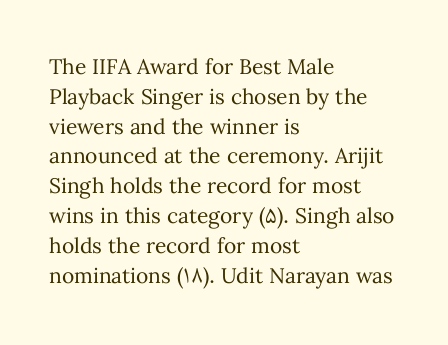
{"italic": "no", "bold": "no", "underline": "no", "align": "left", "line_spacing": "normal", "line_spacing_ratio": 1.42, "letter_spacing": "normal", "letter_spacing_em": 0.0, "glyph_px": 21}
